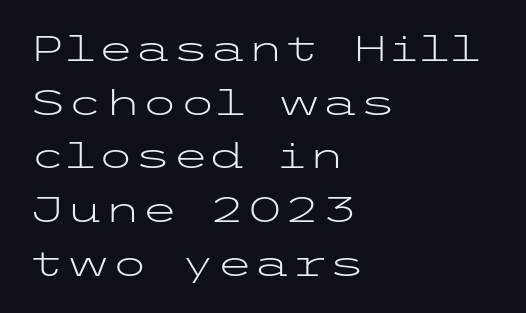
The image shows 34 px light, wide sans-serif type, upright; set left-aligned, normal line spacing (1.58x), normal letter spacing, not underlined; low stroke contrast and a medium x-height.
